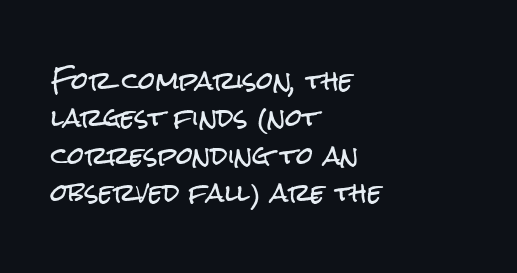
The image shows 24 px text type, upright; set left-aligned, normal line spacing (1.56x), normal letter spacing, not underlined.
